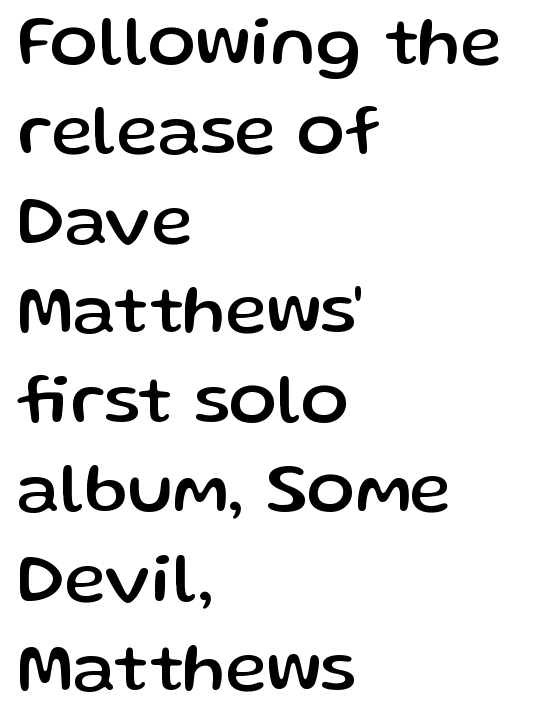
Italic? Not at all — the glyphs are vertical. The lines are quadded left. Spacing verdict: proportional, widths tailored to each character. The passage shown is not underscored anywhere.
